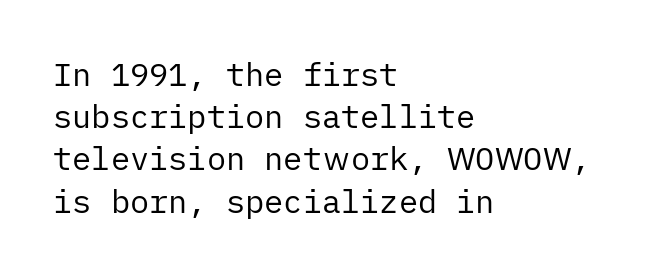
Caption: multi-line text, flush left, ragged right. These lines sit exactly where default settings would place them. The letterforms sit shoulder to shoulder at normal distance. You can tell it's not italic because the verticals are truly vertical.
